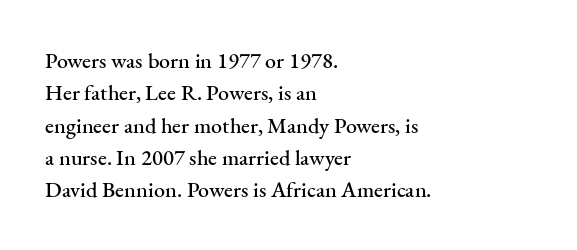
Bare-footed words on every line. The space between consecutive lines is moderate. Caption: standard tracking, unaltered. The lettering holds an erect, upright posture throughout. The text block is weighted toward the left margin, trailing off unevenly rightward.
